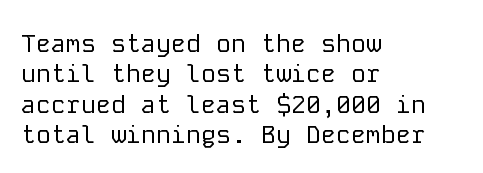
Nope, not italic — everything's standing straight. Only glyphs here, with clear space below each row. Leftover space on each line is placed entirely after the last word. The gaps between neighbouring characters are ordinary and unremarkable. A light-to-regular cut is what we see here.
